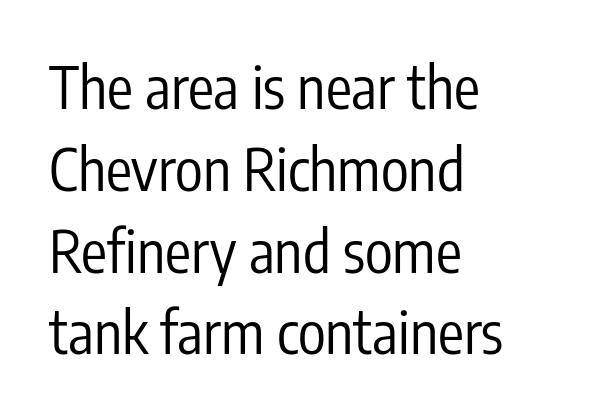
The image shows 58 px regular-weight, condensed sans-serif type, upright; set left-aligned, normal line spacing (1.41x), normal letter spacing, not underlined; low stroke contrast and a medium x-height.
